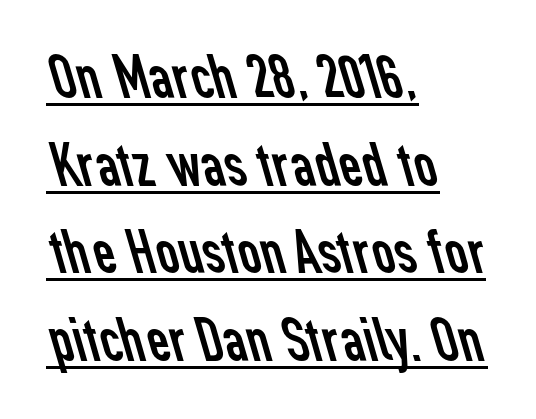
Character widths vary here, with narrow letters taking less room than wide ones. A light-to-regular cut is what we see here. Caption: lettering with a line underneath. This block has exactly the height ordinary leading produces. The rendering shows plain stroke endings on the letterforms — a sans-serif design.
